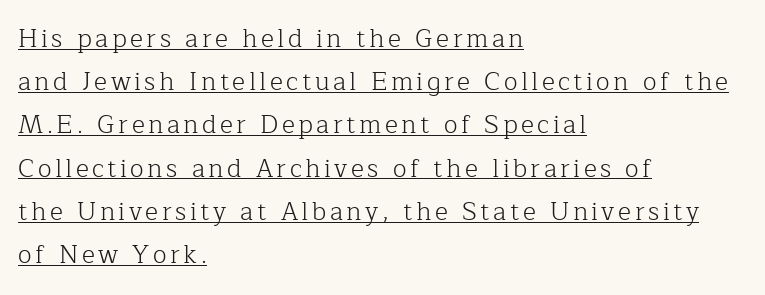
The image shows 25 px text type, upright; set left-aligned, line spacing 1.73x, underlined.
